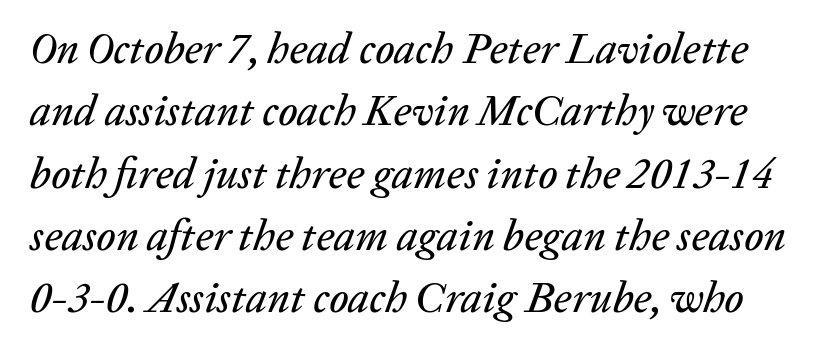
This block has exactly the height ordinary leading produces. The glyphs are unaccompanied by any horizontal stroke below them. This sample uses an oblique cut, with every glyph tilted off the vertical. You could not count columns in this text — the font is proportionally spaced. Each word holds together tightly as a unit, with standard inter-letter gaps.
